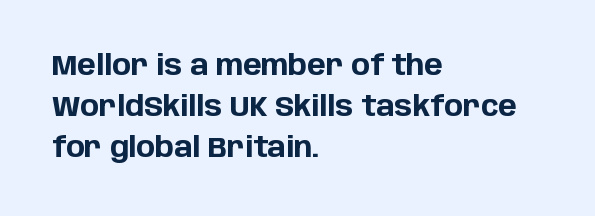
Q: Is the text bold? A: Yes.
Q: Is the text italic (slanted)? A: No, it is upright.
Q: Is the typeface a serif or a sans-serif typeface? A: Sans-serif.
Q: Is the text underlined? A: No.
Q: How is the paragraph aligned? A: Left-aligned.
Q: Is the spacing between letters normal or unusually wide? A: Normal.
Q: Is the spacing between lines tight, normal or loose? A: Normal.
Q: Width (condensed, normal, or wide)? A: Normal.
Q: Stroke contrast? A: Low.
Q: x-height? A: Large.
Q: Monospaced? A: No.
